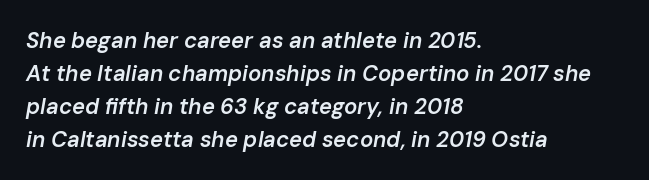
{"italic": "yes", "lean": "right", "slant_degrees": 10, "bold": "semi", "underline": "no", "align": "left", "line_spacing": "normal", "line_spacing_ratio": 1.5, "letter_spacing": "normal", "letter_spacing_em": 0.0, "glyph_px": 22}
